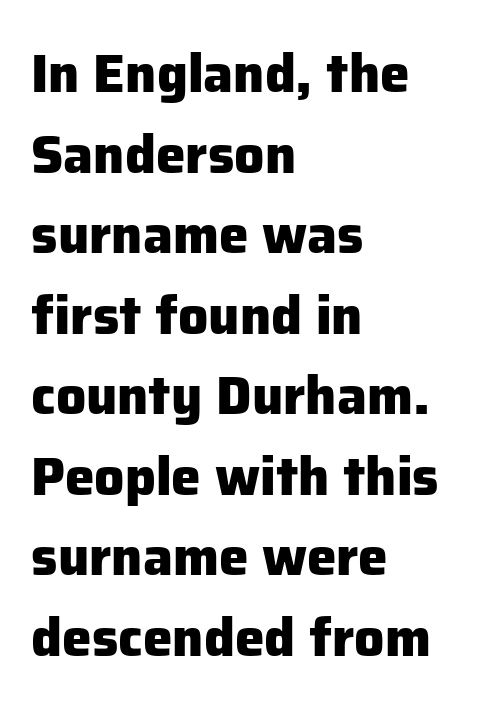
Q: Is the text bold? A: Yes.
Q: Is the text italic (slanted)? A: No, it is upright.
Q: Is the typeface a serif or a sans-serif typeface? A: Sans-serif.
Q: Is the text underlined? A: No.
Q: How is the paragraph aligned? A: Left-aligned.
Q: Is the spacing between letters normal or unusually wide? A: Normal.
Q: Is the spacing between lines tight, normal or loose? A: Normal.
Q: Width (condensed, normal, or wide)? A: Normal.
Q: Stroke contrast? A: Low.
Q: x-height? A: Medium.
Q: Monospaced? A: No.
